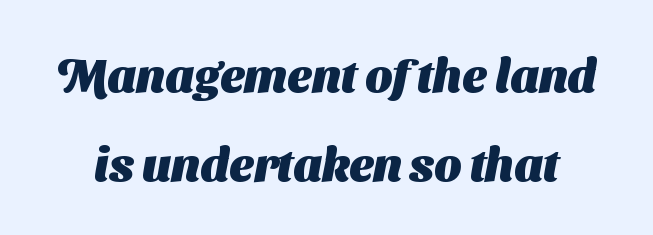
{"serif": "no", "bold": "yes", "weight": "heavy", "width": "normal", "stroke_contrast": "medium", "x_height": "medium", "monospaced": "no", "underline": "no", "line_spacing": "loose", "line_spacing_ratio": 1.9, "letter_spacing": "normal", "letter_spacing_em": 0.0, "glyph_px": 47}
